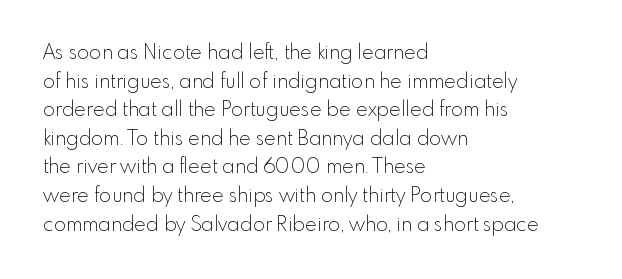
Q: Is the text bold? A: No.
Q: Is the text italic (slanted)? A: No, it is upright.
Q: Is the text underlined? A: No.
Q: How is the paragraph aligned? A: Left-aligned.
Q: Is the spacing between letters normal or unusually wide? A: Normal.
Q: Is the spacing between lines tight, normal or loose? A: Normal.
